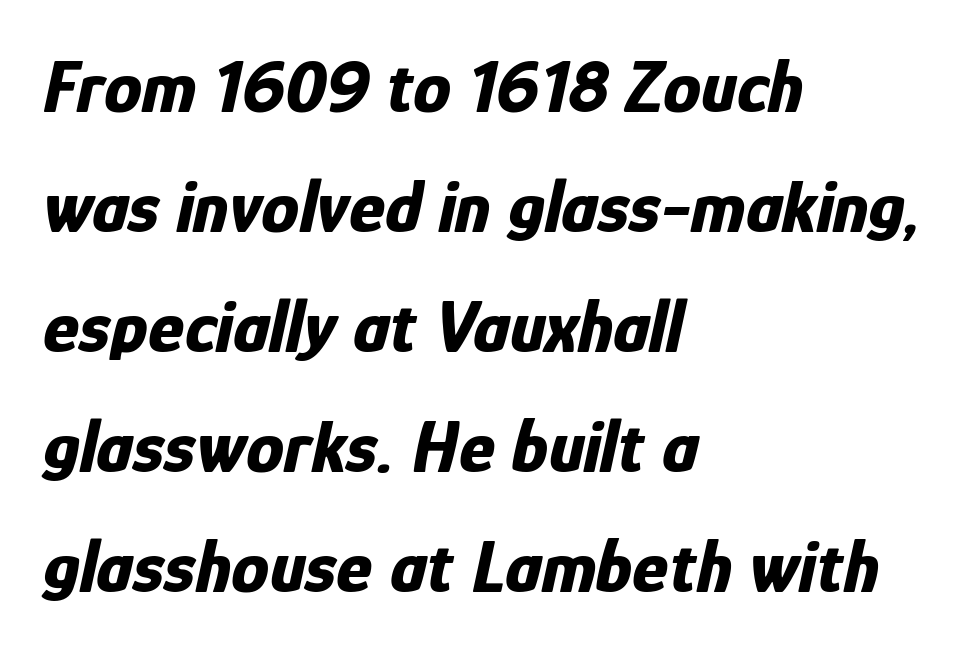
{"italic": "yes", "lean": "right", "slant_degrees": 12, "bold": "yes", "weight": "bold", "width": "condensed", "stroke_contrast": "low", "x_height": "medium", "monospaced": "no", "underline": "no", "align": "left", "line_spacing": "normal", "line_spacing_ratio": 1.58, "letter_spacing": "normal", "letter_spacing_em": 0.0, "glyph_px": 76}
